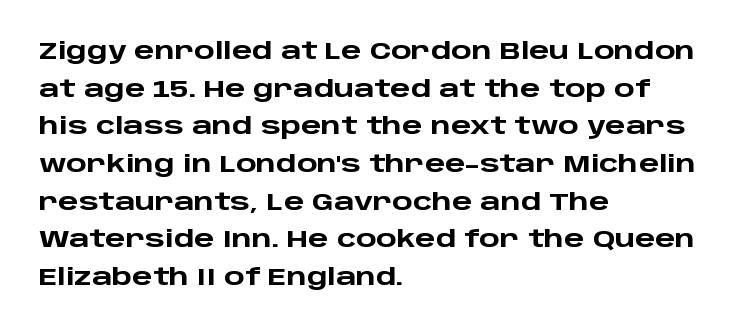
{"italic": "no", "bold": "yes", "underline": "no", "align": "left", "line_spacing": "normal", "line_spacing_ratio": 1.57, "letter_spacing": "normal", "letter_spacing_em": 0.0, "glyph_px": 24}
